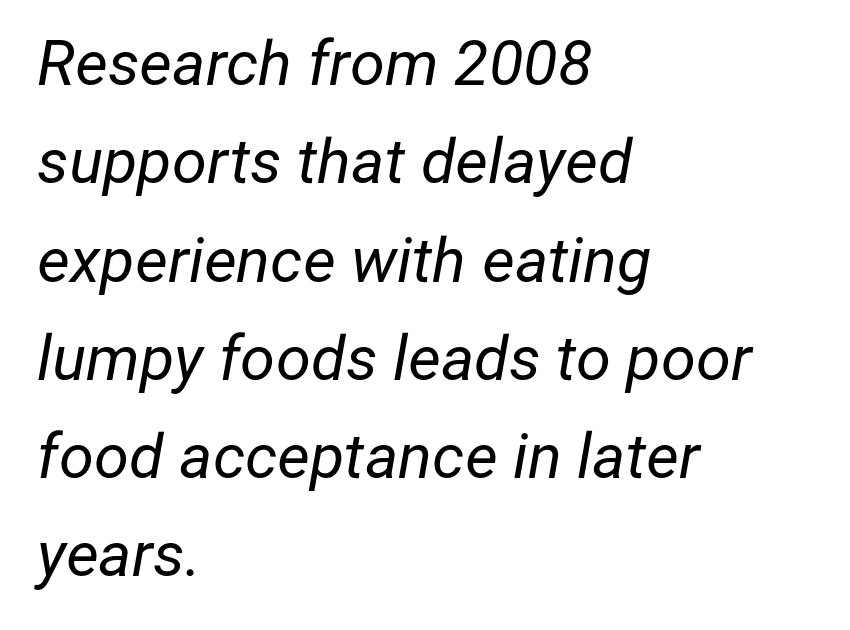
Underline: absent. Baseline-to-baseline distance is the conventional proportion of letter height. In terms of posture, this sample is oblique. Each line starts at the same left margin while the right side varies. These lines are rendered in a variable-pitch font. These lines keep a tight, regular rhythm from letter to letter.
